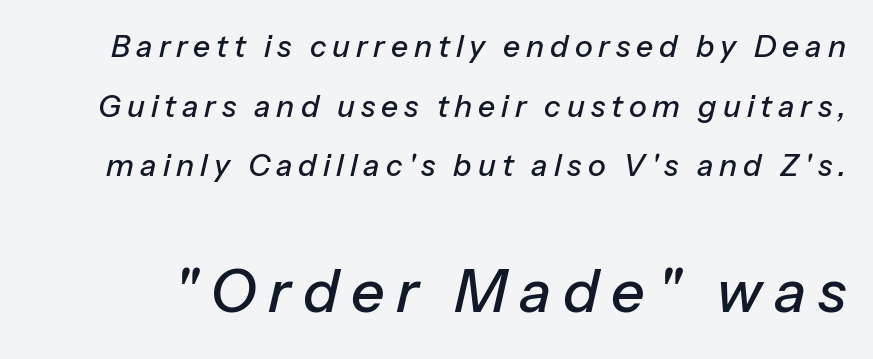
The letters advance in unequal steps, a hallmark of proportional type. Every character sits at an angle, as italics do. Reading down the column, the eye jumps a long way to each next line. Spacing between characters has been opened up far beyond the box default. Honestly, there is no underline to notice here at all. The passage shown begins with its smaller block and ends with its larger one.
